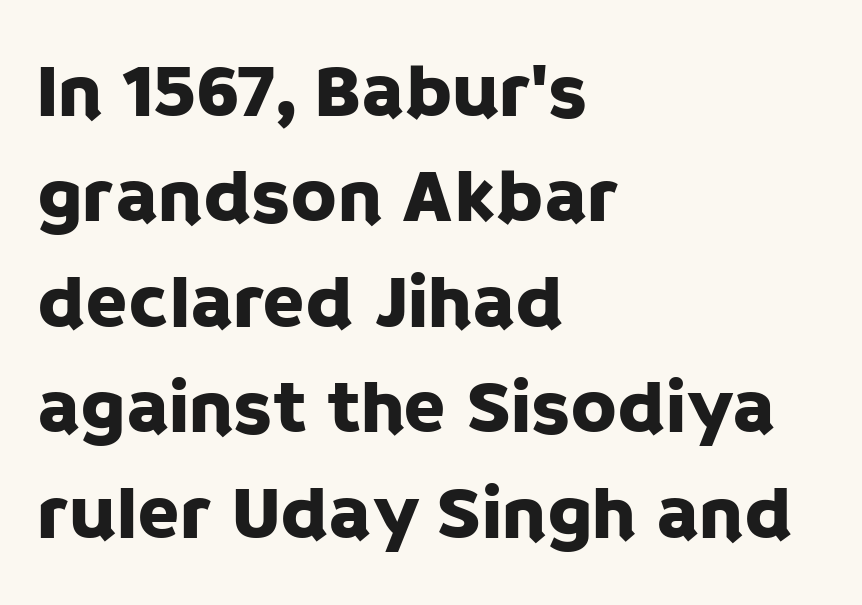
Q: Is the text italic (slanted)? A: No, it is upright.
Q: Is the typeface a serif or a sans-serif typeface? A: Sans-serif.
Q: Is the text underlined? A: No.
Q: How is the paragraph aligned? A: Left-aligned.
Q: Is the spacing between letters normal or unusually wide? A: Normal.
Q: Is the spacing between lines tight, normal or loose? A: Normal.
Q: Width (condensed, normal, or wide)? A: Normal.
Q: Stroke contrast? A: Low.
Q: x-height? A: Large.
Q: Monospaced? A: No.
